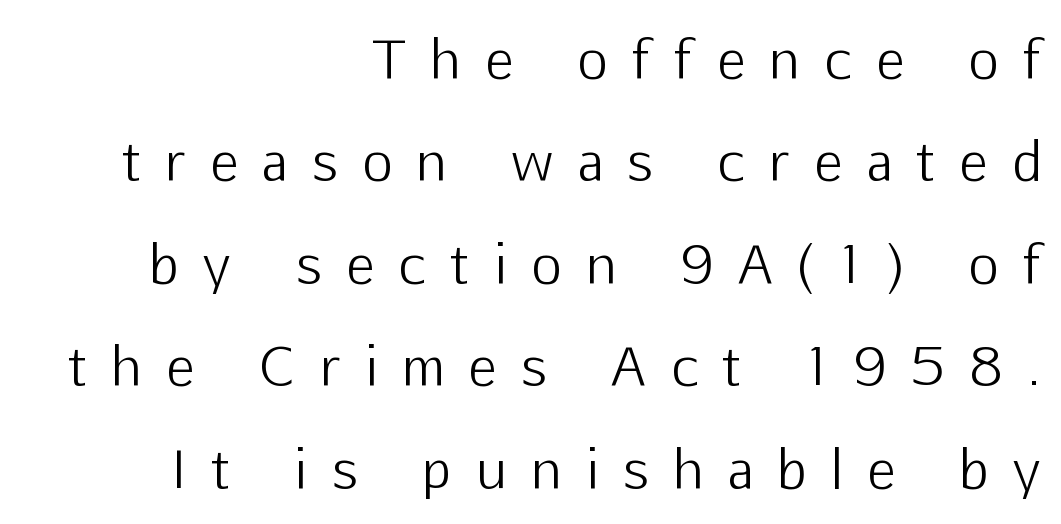
The image shows 52 px light sans-serif type, upright; set right-aligned, loose line spacing (1.97x), unusually wide letter spacing (+0.49 em), not underlined; low stroke contrast and a medium x-height.
